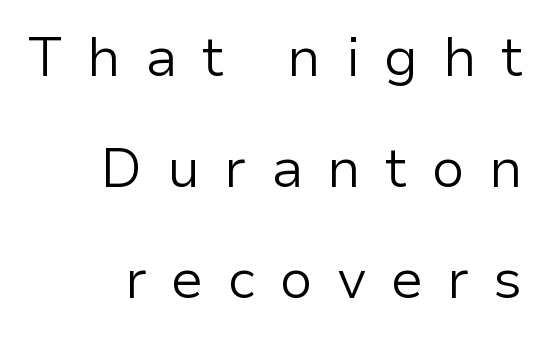
The image shows 55 px light sans-serif type, upright; set right-aligned, loose line spacing (2.02x), unusually wide letter spacing (+0.44 em), not underlined; low stroke contrast and a medium x-height.
